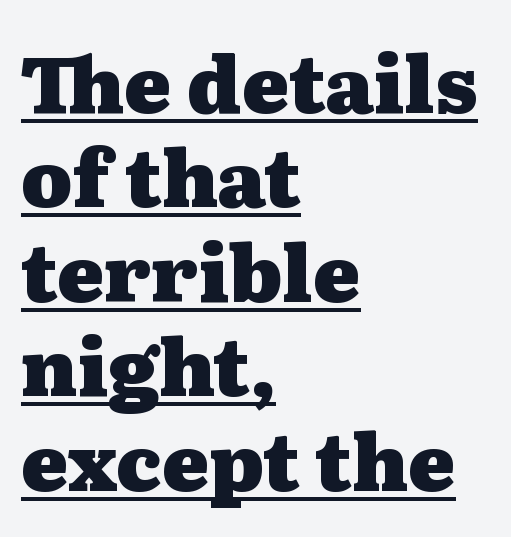
{"serif": "yes", "italic": "no", "bold": "yes", "weight": "heavy", "width": "wide", "stroke_contrast": "medium", "x_height": "medium", "monospaced": "no", "underline": "yes", "align": "left", "line_spacing_ratio": 1.21, "letter_spacing": "normal", "letter_spacing_em": 0.0, "glyph_px": 78}
